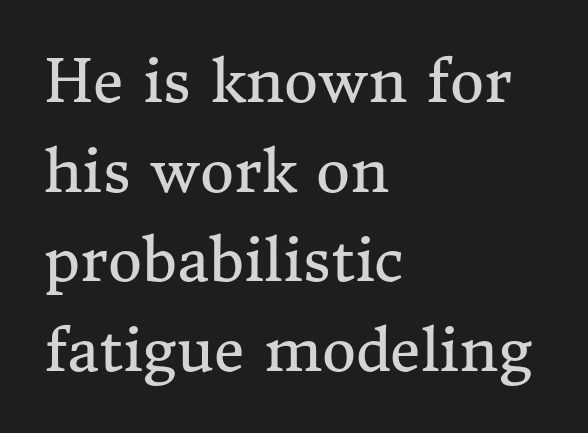
{"serif": "yes", "italic": "no", "bold": "no", "weight": "regular", "width": "normal", "stroke_contrast": "medium", "x_height": "medium", "monospaced": "no", "underline": "no", "align": "left", "line_spacing": "normal", "line_spacing_ratio": 1.52, "letter_spacing": "normal", "letter_spacing_em": 0.0, "glyph_px": 59}
